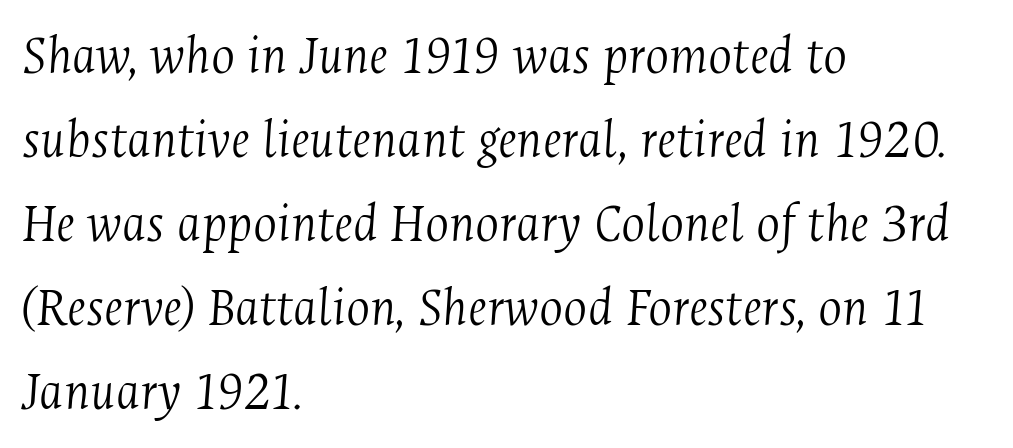
Tracking value appears to be zero — textbook default spacing. Notice how the stems are inclined rather than vertical — that's the hallmark of italics. The passage shown is not bold in any degree. Every row of glyphs begins at an identical x-position on the left. Serifs: yes, visible at the terminals of the letterforms. The space directly below the letters is spotless.
